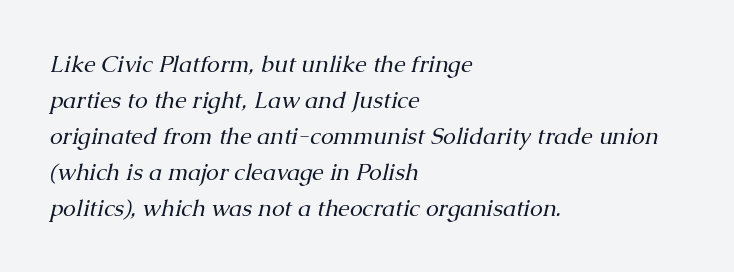
{"italic": "yes", "lean": "right", "slant_degrees": 13, "bold": "no", "underline": "no", "align": "left", "line_spacing": "normal", "line_spacing_ratio": 1.56, "letter_spacing": "normal", "letter_spacing_em": 0.0, "glyph_px": 23}
